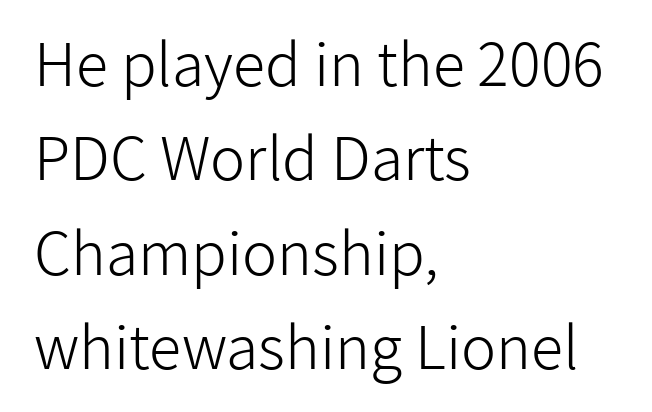
Q: Is the text bold? A: No.
Q: Is the text italic (slanted)? A: No, it is upright.
Q: Is the typeface a serif or a sans-serif typeface? A: Sans-serif.
Q: Is the text underlined? A: No.
Q: How is the paragraph aligned? A: Left-aligned.
Q: Is the spacing between letters normal or unusually wide? A: Normal.
Q: Is the spacing between lines tight, normal or loose? A: Normal.
Q: Width (condensed, normal, or wide)? A: Normal.
Q: Stroke contrast? A: Low.
Q: x-height? A: Medium.
Q: Monospaced? A: No.
